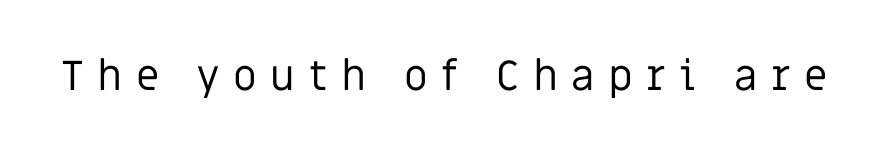
Q: Is the text bold? A: No.
Q: Is the text italic (slanted)? A: No, it is upright.
Q: Is the typeface a serif or a sans-serif typeface? A: Sans-serif.
Q: Is the text underlined? A: No.
Q: Is the spacing between letters normal or unusually wide? A: Unusually wide.
Q: Width (condensed, normal, or wide)? A: Normal.
Q: Stroke contrast? A: Low.
Q: x-height? A: Large.
Q: Monospaced? A: No.
